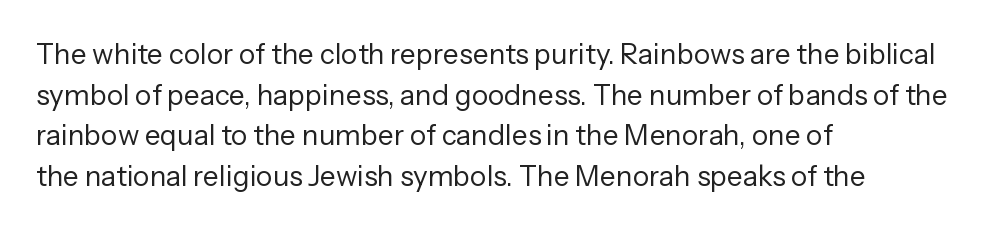
Think of a printed novel: that variable character pitch is what you see here. The strokes carry an ordinary text weight at most. Short and long lines alike share a common starting point at left. The designer went with a sans here, leaving each stem footless. The face used here is rendered with its standard letterfit. Any mark beneath the type? The region is blank.
